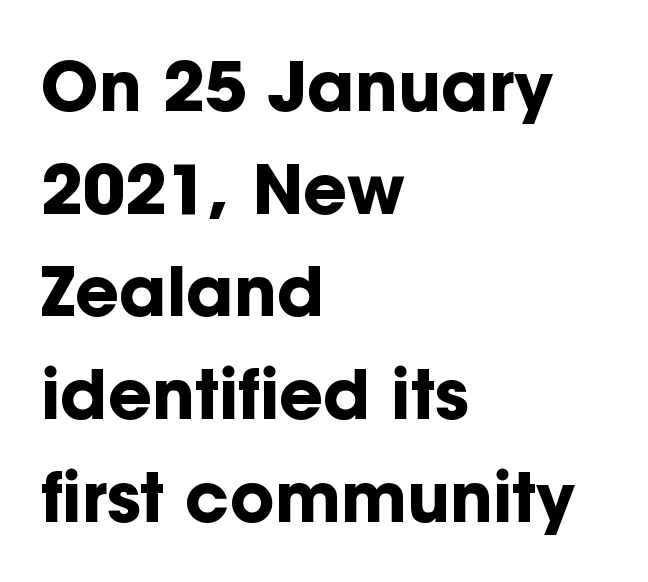
Q: Is the text bold? A: Yes.
Q: Is the text italic (slanted)? A: No, it is upright.
Q: Is the typeface a serif or a sans-serif typeface? A: Sans-serif.
Q: Is the text underlined? A: No.
Q: How is the paragraph aligned? A: Left-aligned.
Q: Is the spacing between letters normal or unusually wide? A: Normal.
Q: Is the spacing between lines tight, normal or loose? A: Normal.
Q: Width (condensed, normal, or wide)? A: Normal.
Q: Stroke contrast? A: Low.
Q: x-height? A: Medium.
Q: Monospaced? A: No.
